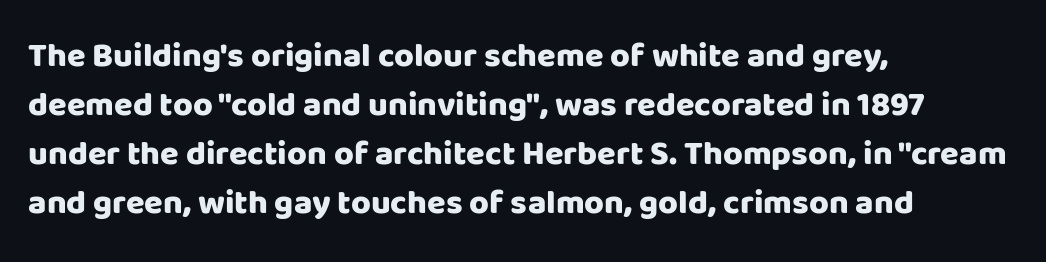
{"serif": "no", "italic": "no", "bold": "yes", "weight": "heavy", "width": "normal", "stroke_contrast": "low", "x_height": "large", "monospaced": "no", "underline": "no", "align": "left", "line_spacing": "normal", "line_spacing_ratio": 1.44, "letter_spacing": "normal", "letter_spacing_em": 0.0, "glyph_px": 34}
